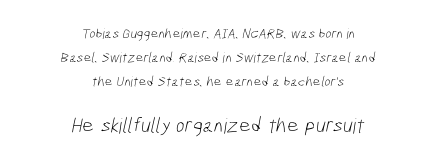
The image shows 21 px text type; set centered, line spacing 1.73x, normal letter spacing, not underlined; the second (bottom) block is 1.5x larger.
